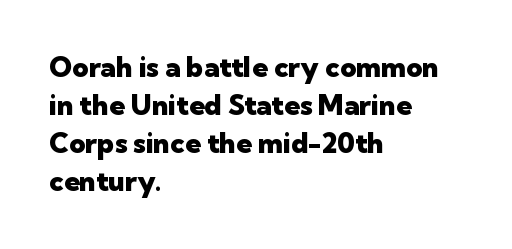
A typesetter would call this leading conventional body-copy spacing. Every letter is thick-stroked: bold, no question. The letterforms sit shoulder to shoulder at normal distance. You could not count columns in this text — the font is proportionally spaced. Grotesque or geometric, the face here clearly has no serifs.
